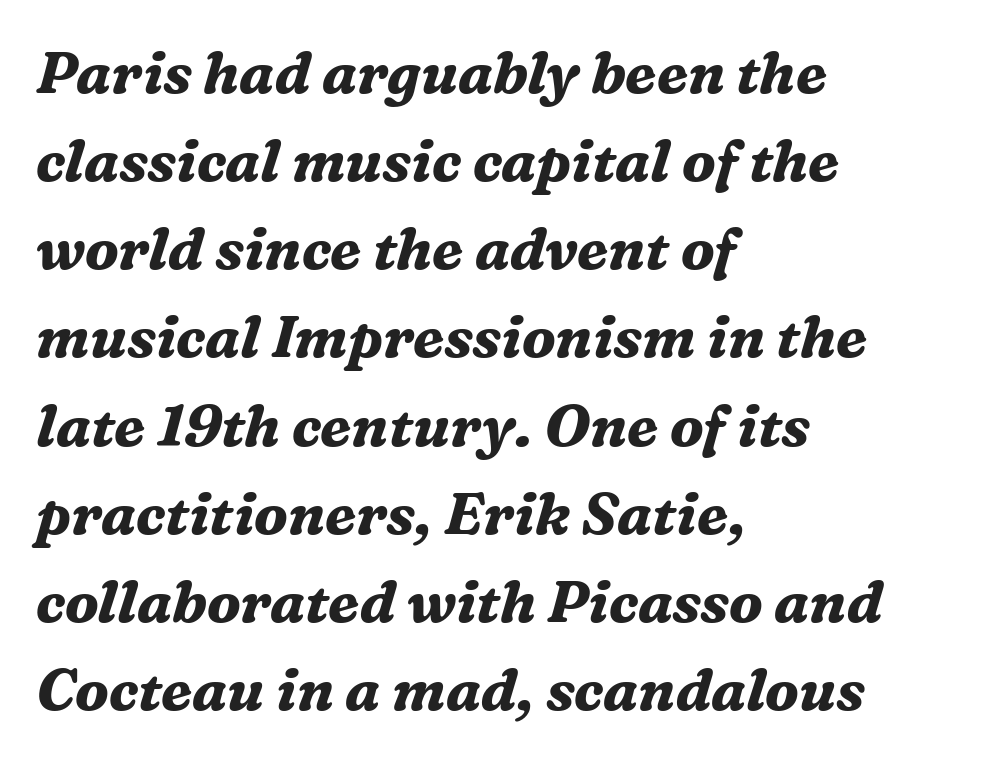
Q: Is the text bold? A: Yes.
Q: Is the text italic (slanted)? A: Yes, it leans right by about 16 degrees.
Q: Is the typeface a serif or a sans-serif typeface? A: Serif.
Q: Is the text underlined? A: No.
Q: How is the paragraph aligned? A: Left-aligned.
Q: Is the spacing between letters normal or unusually wide? A: Normal.
Q: Is the spacing between lines tight, normal or loose? A: Normal.
Q: Width (condensed, normal, or wide)? A: Normal.
Q: Stroke contrast? A: Medium.
Q: x-height? A: Medium.
Q: Monospaced? A: No.
